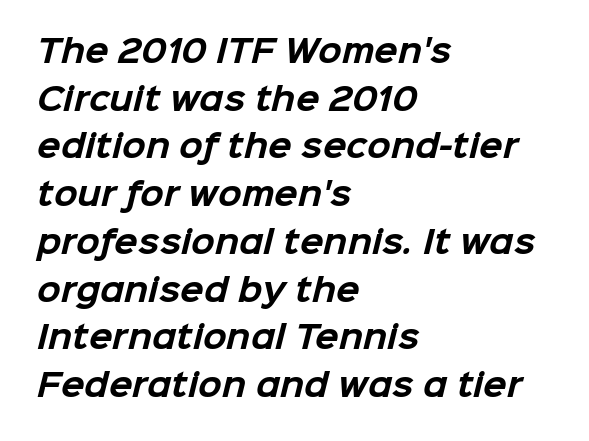
{"serif": "no", "bold": "yes", "weight": "bold", "width": "normal", "stroke_contrast": "low", "x_height": "medium", "monospaced": "no", "underline": "no", "align": "left", "line_spacing": "normal", "line_spacing_ratio": 1.54, "letter_spacing": "normal", "letter_spacing_em": 0.0, "glyph_px": 31}
